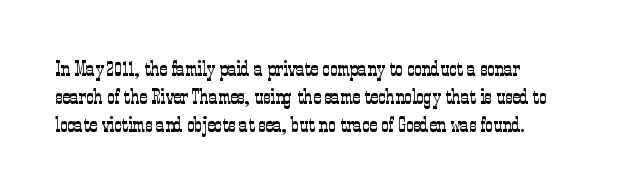
Q: Is the text bold? A: No.
Q: Is the text italic (slanted)? A: No, it is upright.
Q: Is the text underlined? A: No.
Q: How is the paragraph aligned? A: Left-aligned.
Q: Is the spacing between letters normal or unusually wide? A: Normal.
Q: Is the spacing between lines tight, normal or loose? A: Normal.
